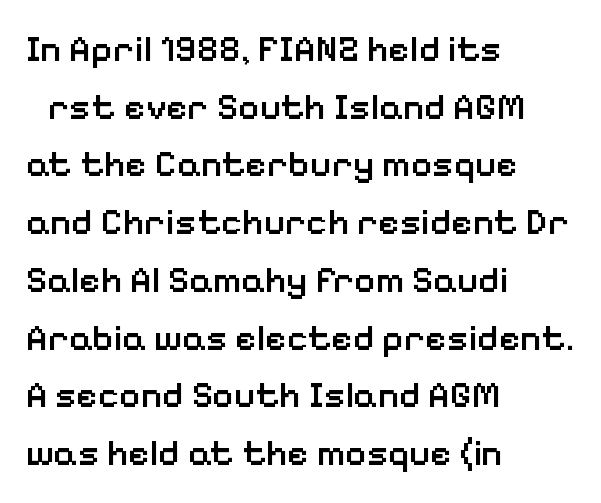
Q: Is the text bold? A: Semi-bold.
Q: Is the text italic (slanted)? A: No, it is upright.
Q: Is the typeface a serif or a sans-serif typeface? A: Sans-serif.
Q: Is the text underlined? A: No.
Q: How is the paragraph aligned? A: Left-aligned.
Q: Is the spacing between letters normal or unusually wide? A: Normal.
Q: Is the spacing between lines tight, normal or loose? A: Normal.
Q: Width (condensed, normal, or wide)? A: Normal.
Q: Stroke contrast? A: Low.
Q: x-height? A: Medium.
Q: Monospaced? A: No.
